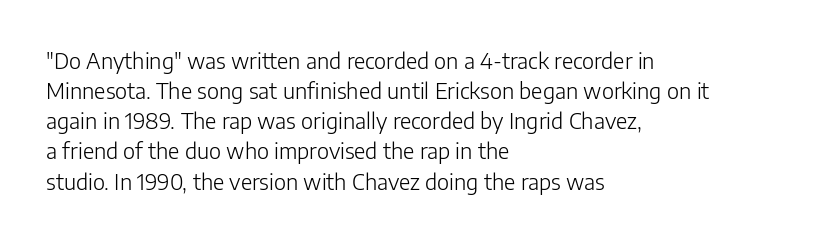
Q: Is the text bold? A: No.
Q: Is the text italic (slanted)? A: No, it is upright.
Q: Is the text underlined? A: No.
Q: How is the paragraph aligned? A: Left-aligned.
Q: Is the spacing between letters normal or unusually wide? A: Normal.
Q: Is the spacing between lines tight, normal or loose? A: Normal.
